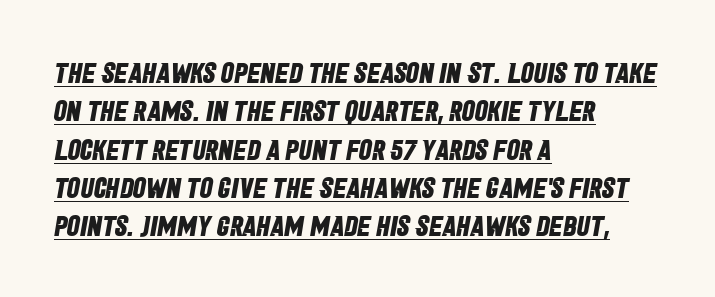
{"serif": "no", "bold": "yes", "weight": "bold", "width": "condensed", "stroke_contrast": "low", "x_height": "large", "monospaced": "no", "underline": "yes", "align": "left", "line_spacing": "normal", "line_spacing_ratio": 1.32, "letter_spacing": "normal", "letter_spacing_em": 0.0, "glyph_px": 29}
